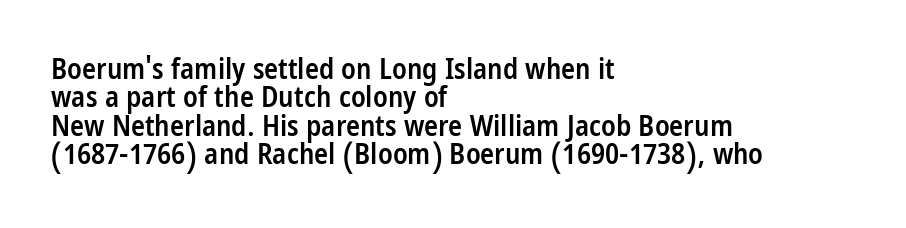
{"serif": "no", "italic": "no", "bold": "semi", "weight": "semibold", "width": "condensed", "stroke_contrast": "low", "x_height": "large", "monospaced": "no", "underline": "no", "align": "left", "line_spacing": "tight", "line_spacing_ratio": 0.98, "letter_spacing": "normal", "letter_spacing_em": 0.0, "glyph_px": 29}
